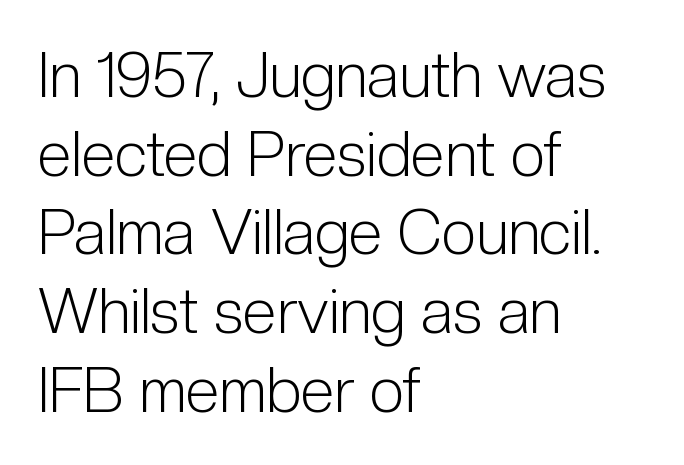
The image shows 62 px light, condensed sans-serif type, upright; set left-aligned, normal line spacing (1.27x), normal letter spacing, not underlined; low stroke contrast and a medium x-height.
